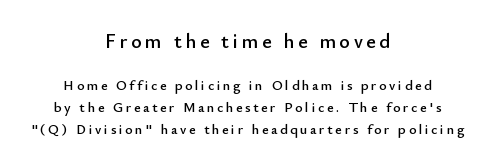
The image shows 20 px text type, upright; set centered, normal line spacing (1.58x), not underlined; the first (top) block is 1.43x larger.
